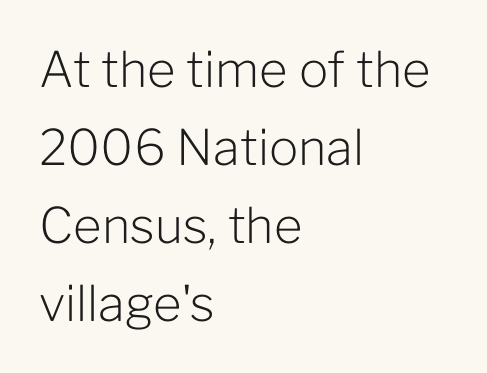
Q: Is the text bold? A: No.
Q: Is the text italic (slanted)? A: No, it is upright.
Q: Is the typeface a serif or a sans-serif typeface? A: Sans-serif.
Q: Is the text underlined? A: No.
Q: How is the paragraph aligned? A: Left-aligned.
Q: Is the spacing between letters normal or unusually wide? A: Normal.
Q: Is the spacing between lines tight, normal or loose? A: Normal.
Q: Width (condensed, normal, or wide)? A: Normal.
Q: Stroke contrast? A: Low.
Q: x-height? A: Medium.
Q: Monospaced? A: No.
